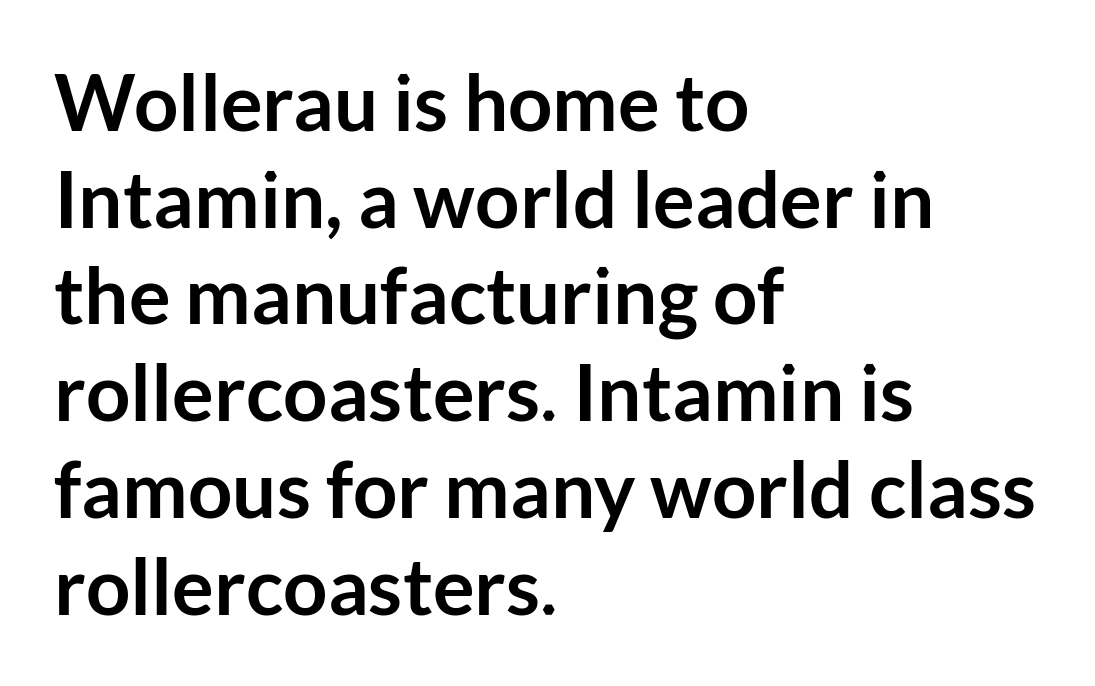
{"serif": "no", "italic": "no", "bold": "yes", "weight": "semibold", "width": "normal", "stroke_contrast": "low", "x_height": "medium", "monospaced": "no", "underline": "no", "align": "left", "line_spacing_ratio": 1.24, "letter_spacing": "normal", "letter_spacing_em": 0.0, "glyph_px": 78}
